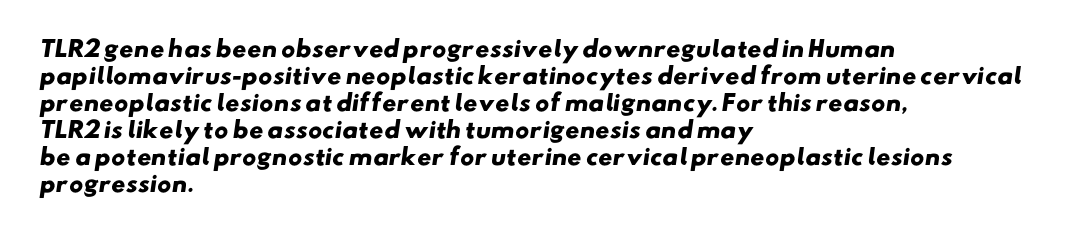
Q: Is the text bold? A: Yes.
Q: Is the text underlined? A: No.
Q: How is the paragraph aligned? A: Left-aligned.
Q: Is the spacing between letters normal or unusually wide? A: Normal.
